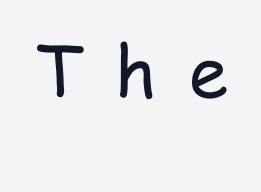
The gaps between neighbouring characters are conspicuously large. The letters look calm and open, with moderate or lighter stems. Do the letters lean? They stand straight. You could not count columns in this text — the font is proportionally spaced.
